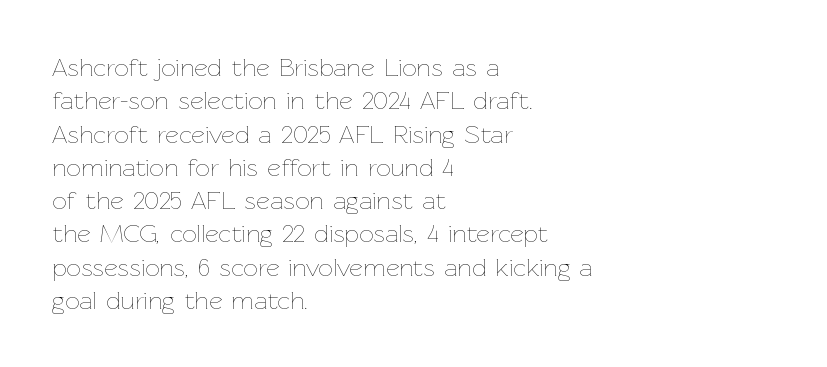
Q: Is the text bold? A: No.
Q: Is the text italic (slanted)? A: No, it is upright.
Q: Is the text underlined? A: No.
Q: How is the paragraph aligned? A: Left-aligned.
Q: Is the spacing between letters normal or unusually wide? A: Normal.
Q: Is the spacing between lines tight, normal or loose? A: Normal.
